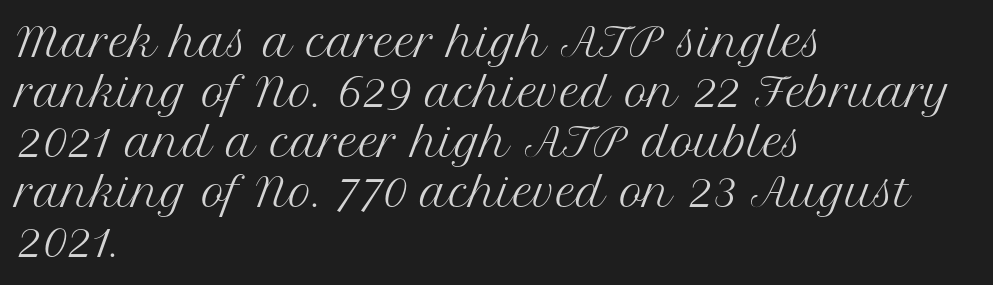
{"serif": "yes", "bold": "no", "weight": "regular", "width": "normal", "stroke_contrast": "medium", "x_height": "medium", "monospaced": "no", "underline": "no", "align": "left", "line_spacing": "normal", "line_spacing_ratio": 1.25, "letter_spacing": "normal", "letter_spacing_em": 0.0, "glyph_px": 40}
